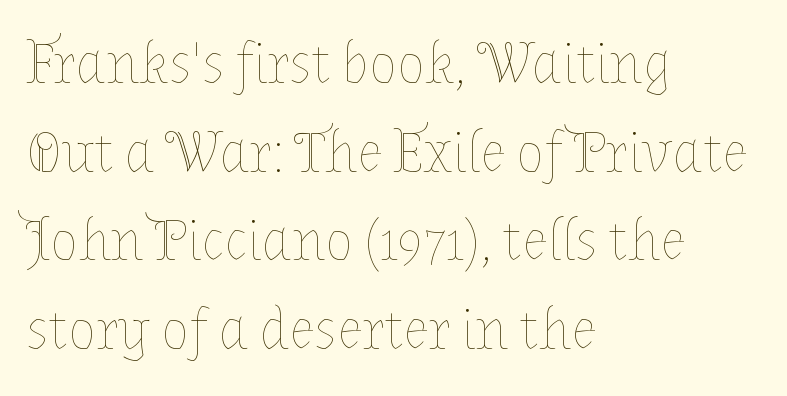
The image shows 58 px thin type, upright; set left-aligned, normal line spacing (1.53x), normal letter spacing, not underlined; low stroke contrast and a medium x-height.
